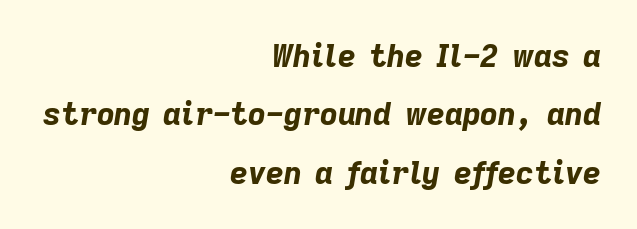
{"italic": "yes", "lean": "right", "slant_degrees": 9, "bold": "yes", "weight": "bold", "width": "normal", "stroke_contrast": "low", "x_height": "medium", "monospaced": "no", "underline": "no", "align": "right", "line_spacing_ratio": 1.88, "letter_spacing": "normal", "letter_spacing_em": 0.0, "glyph_px": 31}
